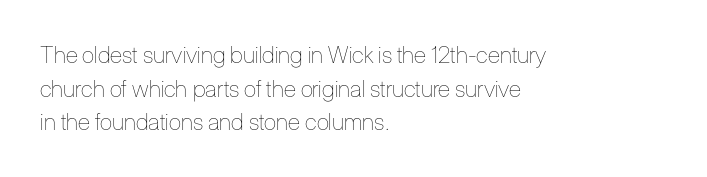
{"italic": "no", "bold": "no", "underline": "no", "align": "left", "line_spacing": "normal", "line_spacing_ratio": 1.46, "letter_spacing": "normal", "letter_spacing_em": 0.0, "glyph_px": 23}
